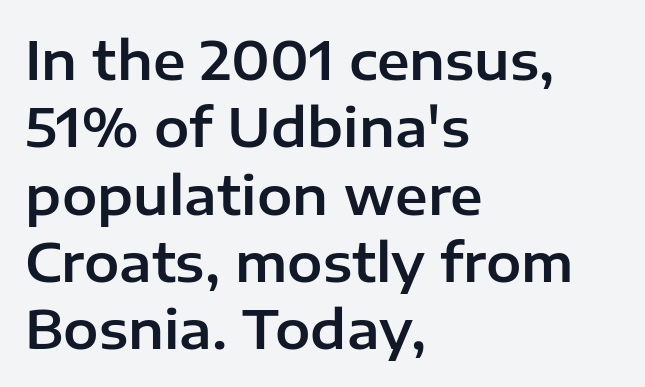
Q: Is the text italic (slanted)? A: No, it is upright.
Q: Is the typeface a serif or a sans-serif typeface? A: Sans-serif.
Q: Is the text underlined? A: No.
Q: How is the paragraph aligned? A: Left-aligned.
Q: Is the spacing between letters normal or unusually wide? A: Normal.
Q: Is the spacing between lines tight, normal or loose? A: Normal.
Q: Width (condensed, normal, or wide)? A: Normal.
Q: Stroke contrast? A: Low.
Q: x-height? A: Medium.
Q: Monospaced? A: No.
